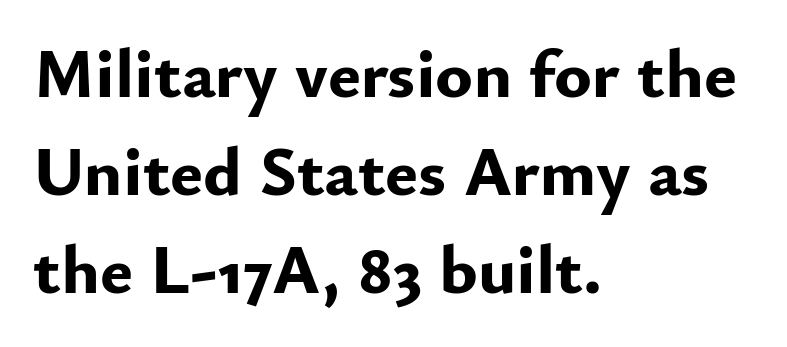
The ragged edge is on the right, which tells us the setting is flush left. The line-height multiplier appears to be the usual default. When letters stand straight like this, we call the style roman or upright. A typesetter would call this proportional, since set widths differ per character. What kind of face is this? One without serifs — a sans. The strokes are fattened all the way to bold.
